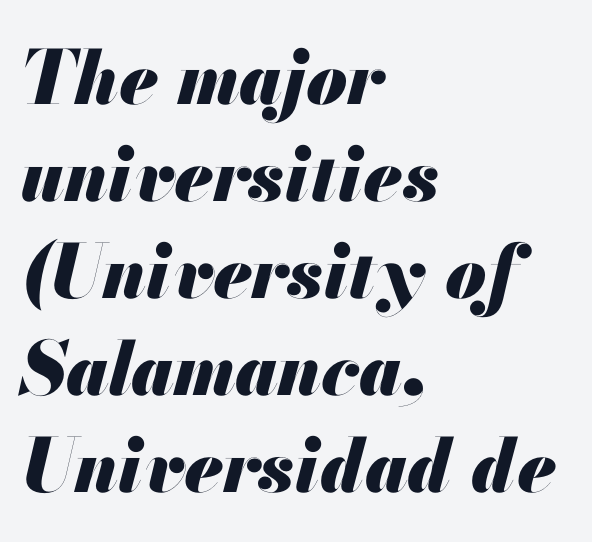
The image shows 74 px heavy type, italic (leaning right); set left-aligned, normal line spacing (1.31x), normal letter spacing, not underlined; medium stroke contrast and a small x-height.
